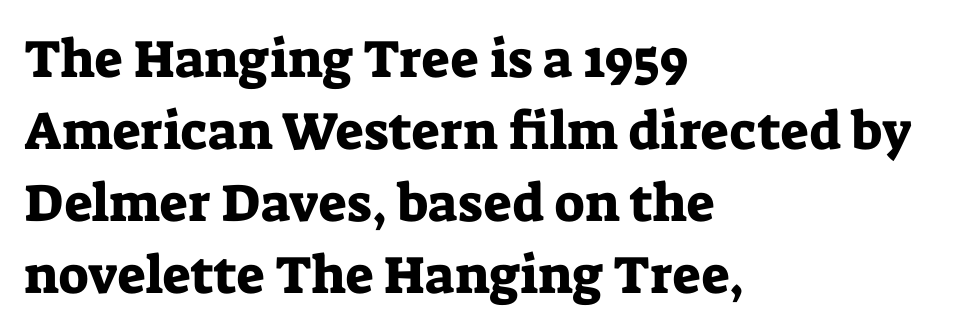
The image shows 53 px serif type, upright; set left-aligned, normal line spacing (1.36x), normal letter spacing, not underlined; low stroke contrast and a medium x-height.
